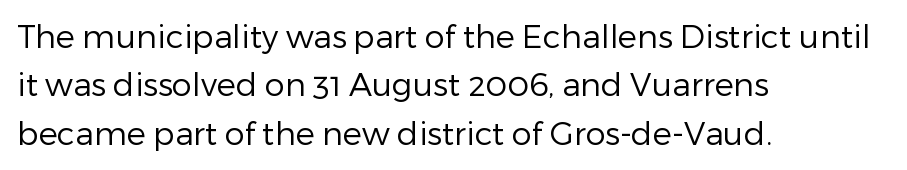
The image shows 32 px regular-weight sans-serif type, upright; set left-aligned, normal line spacing (1.51x), normal letter spacing, not underlined; low stroke contrast and a medium x-height.
